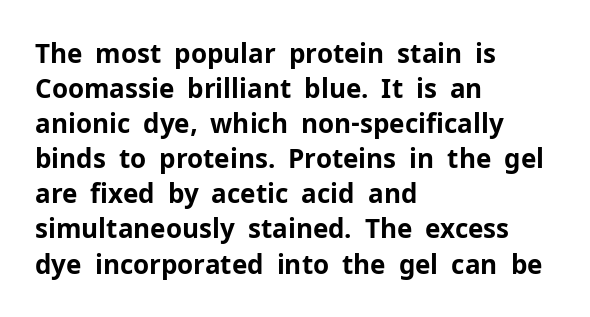
Spacing between characters is what you'd get straight out of the box. If you drew a line through each stem, it would be perfectly vertical. Which margin do the lines hug? The left one — the right edge is uneven. Leading: standard. Is the type bold? Yes — the strokes are clearly thick and heavy.
